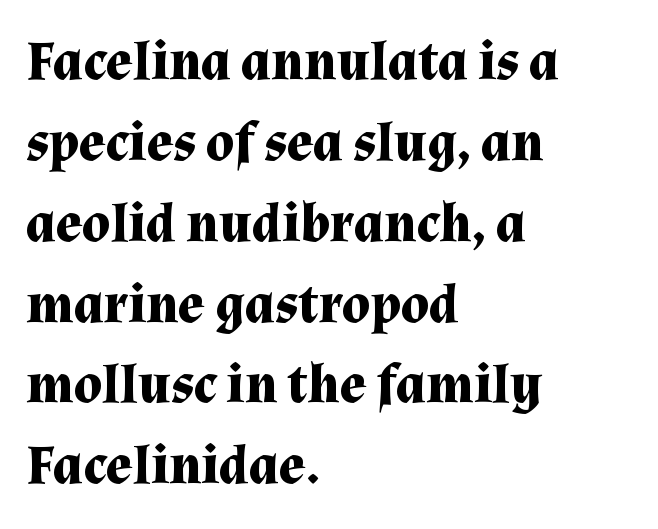
Spacing verdict: proportional, widths tailored to each character. Is this a sans? No — the strokes have serifs. Default kerning and tracking; the words read as compact shapes. Does the lettering tilt? It doesn't — this is upright. Vertically, the passage feels balanced, rows spaced as you'd expect.
